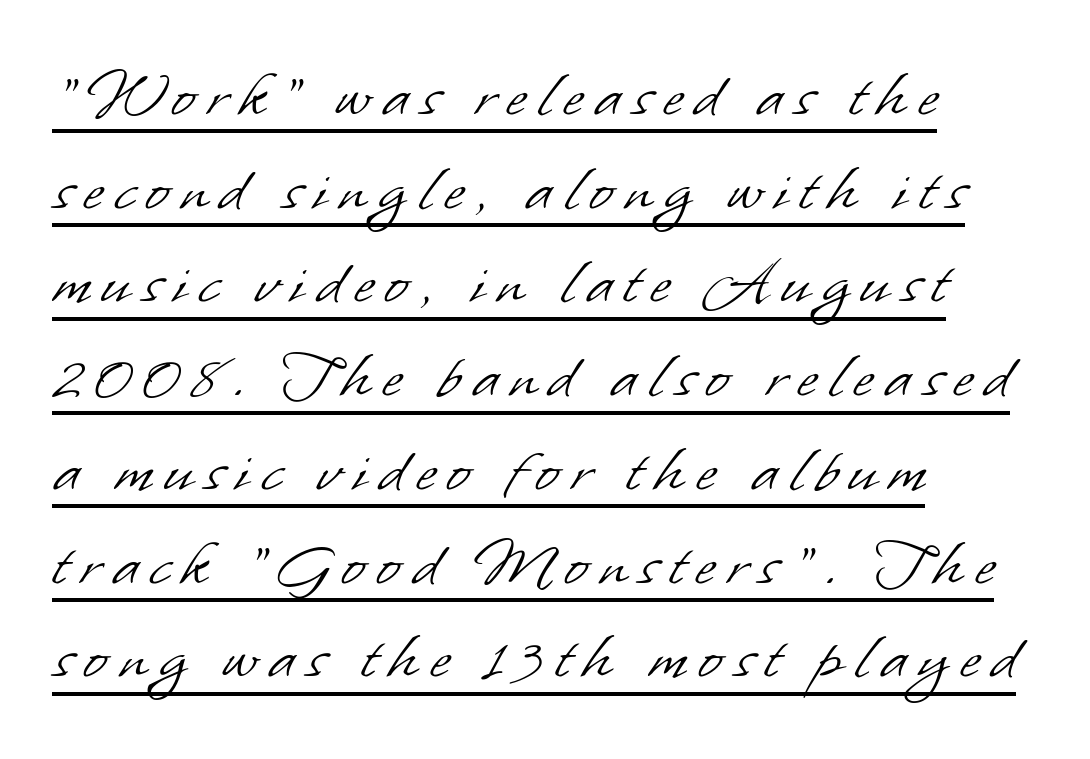
Heft: none added — not bold. Caption: lettering with a line underneath. This sample uses a sans-serif face. Every row of glyphs begins at an identical x-position on the left. The rendering uses a moderate line-height, typical for paragraphs. A typesetter would call this proportional, since set widths differ per character.
